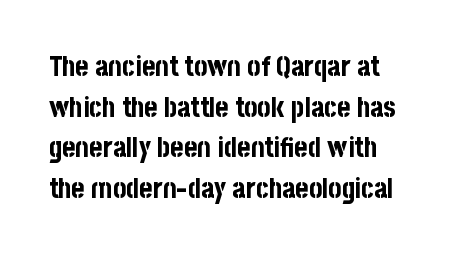
The image shows 28 px bold, condensed sans-serif type, upright; set normal line spacing (1.45x), normal letter spacing, not underlined; low stroke contrast and a large x-height.
